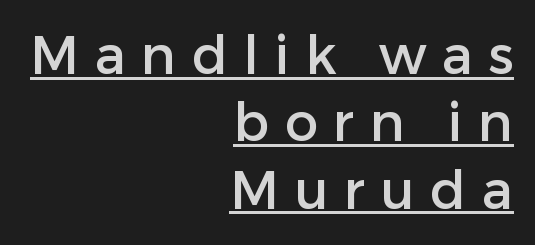
The image shows 53 px sans-serif type, upright; set right-aligned, normal line spacing (1.27x), unusually wide letter spacing (+0.29 em), underlined; low stroke contrast and a medium x-height.
